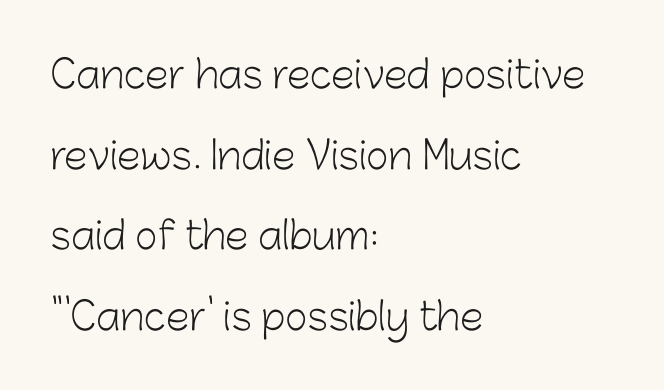
{"serif": "no", "italic": "no", "bold": "no", "weight": "light", "width": "normal", "stroke_contrast": "low", "x_height": "medium", "monospaced": "no", "underline": "no", "align": "left", "line_spacing": "loose", "line_spacing_ratio": 2.12, "letter_spacing": "normal", "letter_spacing_em": 0.0, "glyph_px": 38}
